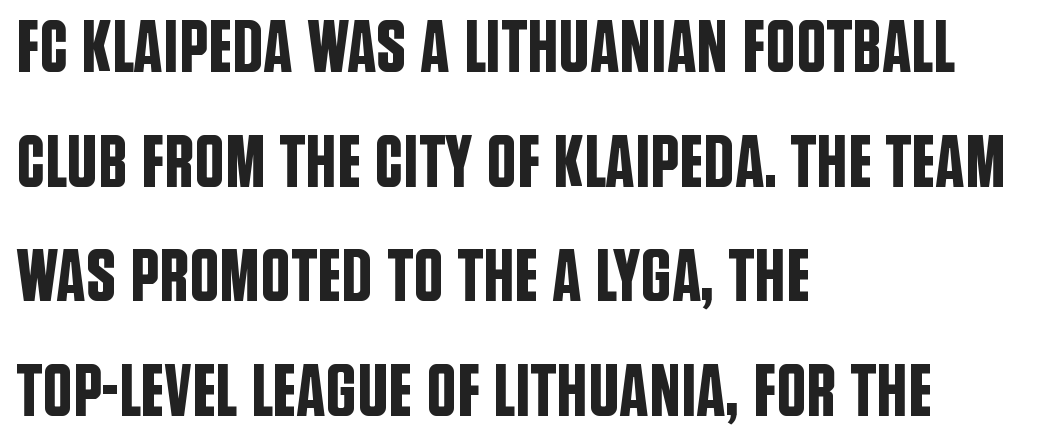
Ascenders rise straight up at ninety degrees. Varying glyph widths throughout — classic text-font behaviour. Nobody touched the tracking dial on this one. The area under the type is left untouched. Does the type have serifs? No, each stem ends abruptly. A normal amount of white space separates one row of letters from the next.
